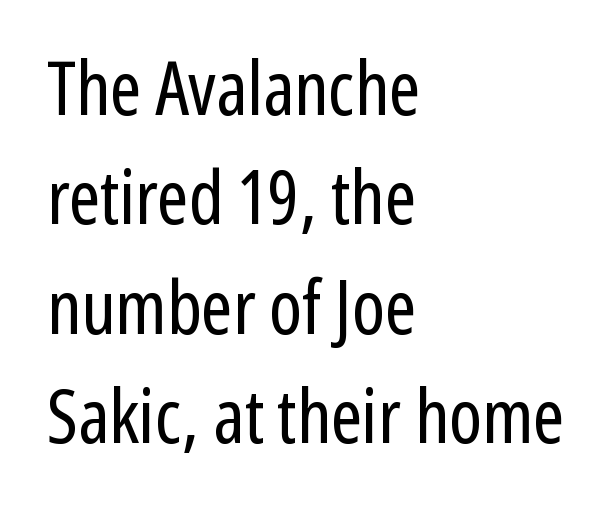
Classification — sans serif. These lines are rendered in a variable-pitch font. Every character sits straight up, as roman type does. The rag falls on the right side of this text block. Nobody touched the tracking dial on this one.
